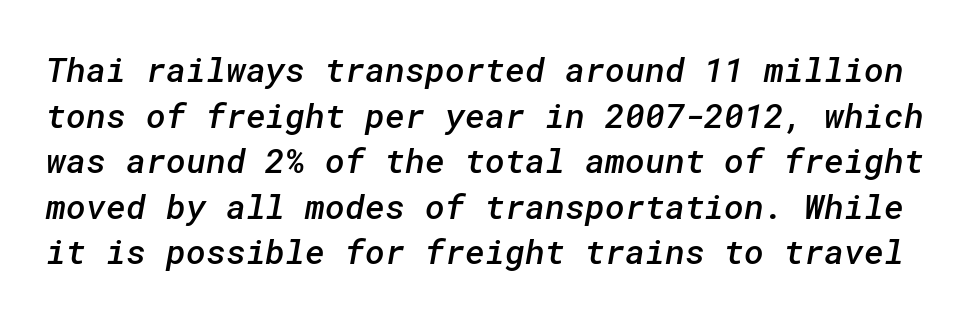
{"serif": "no", "bold": "semi", "weight": "semibold", "width": "normal", "stroke_contrast": "low", "x_height": "medium", "underline": "no", "line_spacing": "normal", "line_spacing_ratio": 1.34, "letter_spacing": "normal", "letter_spacing_em": 0.0, "glyph_px": 34}
